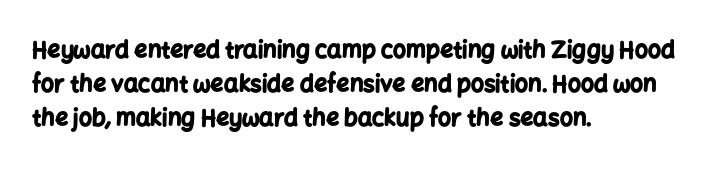
{"italic": "no", "bold": "yes", "underline": "no", "align": "left", "line_spacing": "normal", "line_spacing_ratio": 1.48, "letter_spacing": "normal", "letter_spacing_em": 0.0, "glyph_px": 23}
